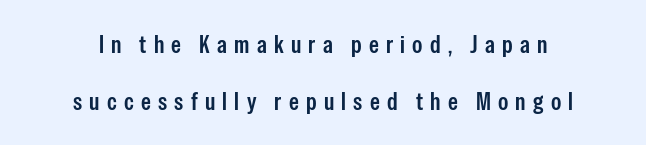
Q: Is the text bold? A: Semi-bold.
Q: Is the text italic (slanted)? A: No, it is upright.
Q: Is the text underlined? A: No.
Q: How is the paragraph aligned? A: Centered.
Q: Is the spacing between letters normal or unusually wide? A: Unusually wide.
Q: Is the spacing between lines tight, normal or loose? A: Loose.
